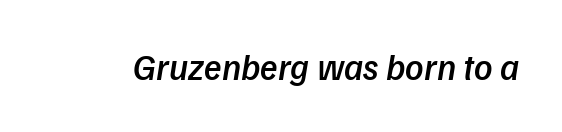
Q: Is the text bold? A: Semi-bold.
Q: Is the typeface a serif or a sans-serif typeface? A: Sans-serif.
Q: Is the text underlined? A: No.
Q: Is the spacing between letters normal or unusually wide? A: Normal.
Q: Width (condensed, normal, or wide)? A: Normal.
Q: Stroke contrast? A: Low.
Q: x-height? A: Medium.
Q: Monospaced? A: No.
